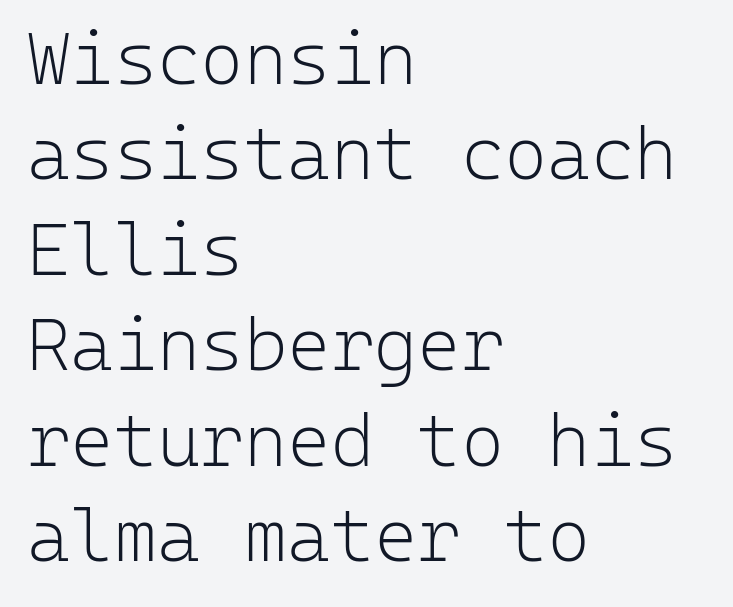
The image shows 74 px light sans-serif type, upright, monospaced; set left-aligned, normal line spacing (1.29x), normal letter spacing, not underlined; low stroke contrast and a medium x-height.
